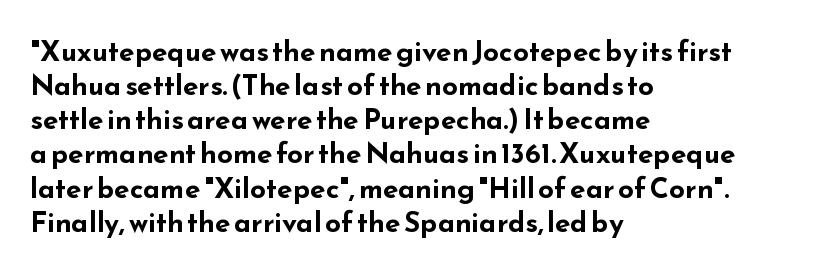
Q: Is the text bold? A: Yes.
Q: Is the text italic (slanted)? A: No, it is upright.
Q: Is the typeface a serif or a sans-serif typeface? A: Sans-serif.
Q: Is the text underlined? A: No.
Q: How is the paragraph aligned? A: Left-aligned.
Q: Is the spacing between letters normal or unusually wide? A: Normal.
Q: Width (condensed, normal, or wide)? A: Wide.
Q: Stroke contrast? A: Low.
Q: x-height? A: Small.
Q: Monospaced? A: No.
